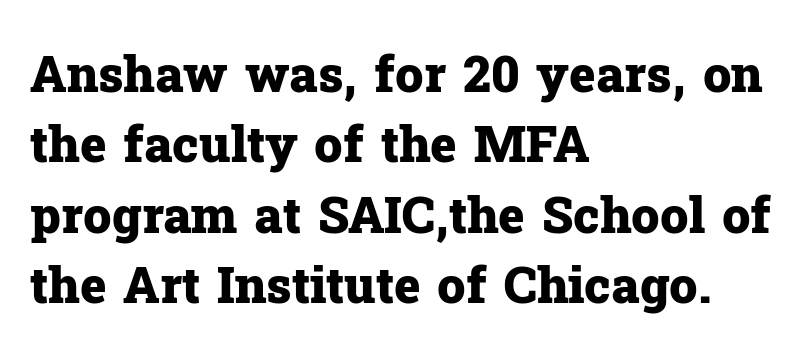
Is this a fixed-width face? No — the glyphs have proportional, varying widths. Any mark beneath the type? The region is blank. These lines carry a lot of weight — the face is fully bold. Each new line begins a customary step beneath the previous one. A typesetter would call this zero additional tracking. Ascenders rise straight up at ninety degrees.
